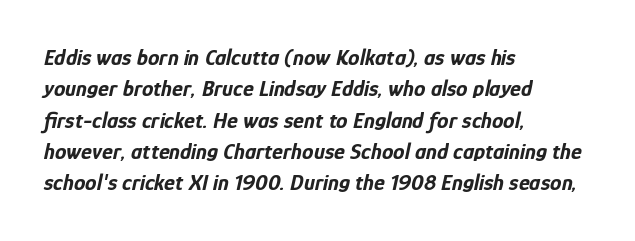
{"italic": "yes", "lean": "right", "slant_degrees": 12, "bold": "yes", "underline": "no", "align": "left", "line_spacing": "normal", "line_spacing_ratio": 1.36, "letter_spacing": "normal", "letter_spacing_em": 0.0, "glyph_px": 23}
